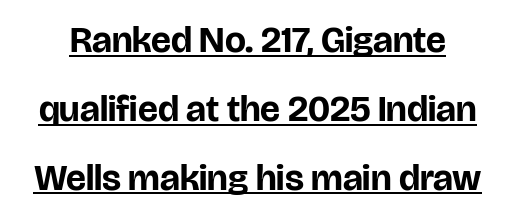
The image shows 37 px bold sans-serif type, upright; set line spacing 1.86x, normal letter spacing, underlined; low stroke contrast and a large x-height.
